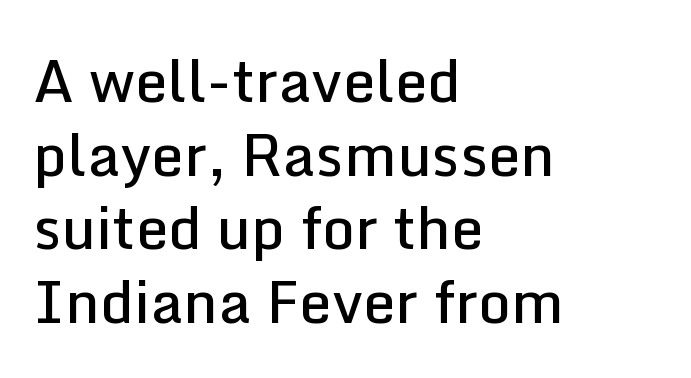
Nothing unusual about the tracking: characters are spaced as the font intends. The face used here is a sans, in the tradition of grotesques and geometrics. Caption: semibold face, moderately heavy strokes. Underlining? Definitely not there. Here the designer chose a conventional face with non-uniform glyph widths. The letters stand upright; this is a roman face.
